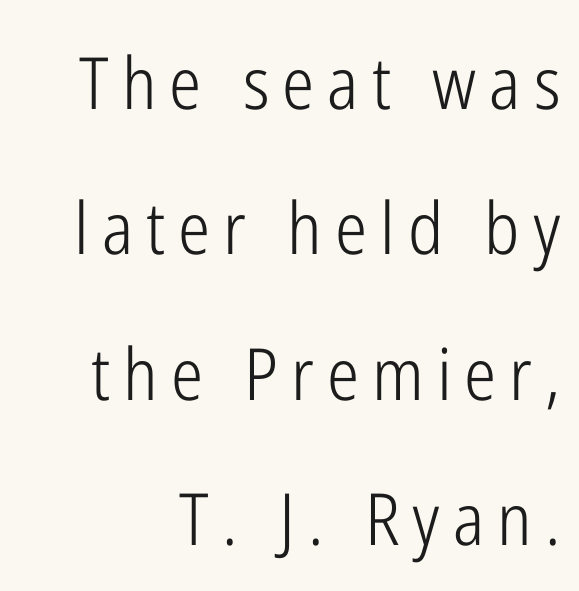
The words here are not underlined. What kind of face is this? One without serifs — a sans. The lines are spread far apart with generous leading. Characters remain perfectly vertical along every line. Heft: none added — not bold. Do the characters align in a grid? No, the font is proportional.
